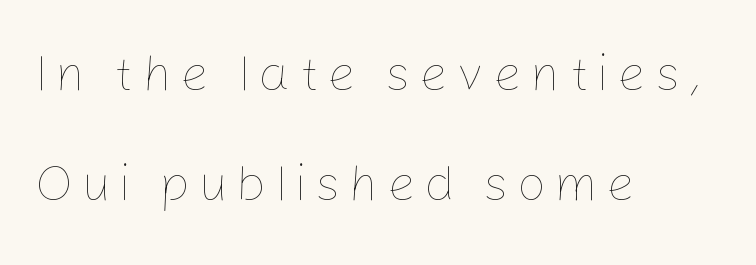
Q: Is the text bold? A: No.
Q: Is the text italic (slanted)? A: No, it is upright.
Q: Is the text underlined? A: No.
Q: How is the paragraph aligned? A: Left-aligned.
Q: Is the spacing between lines tight, normal or loose? A: Loose.
Q: Width (condensed, normal, or wide)? A: Normal.
Q: Stroke contrast? A: Low.
Q: x-height? A: Medium.
Q: Monospaced? A: No.
